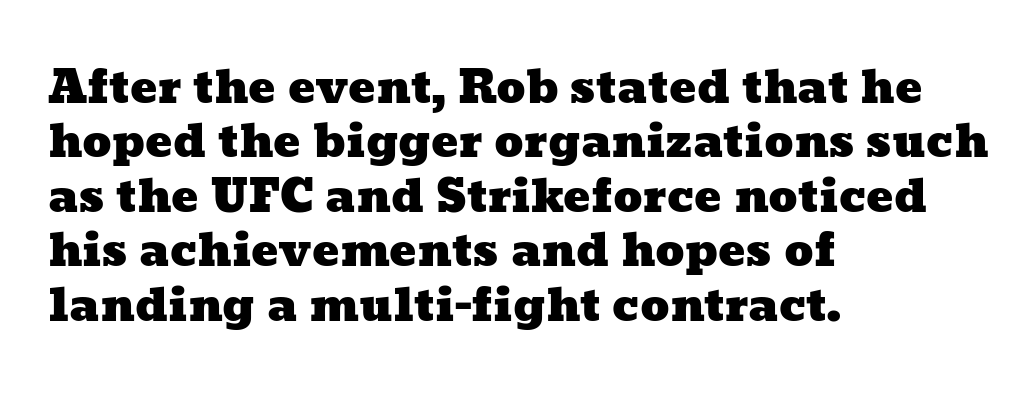
You could call the tracking neutral — neither tight nor loose. These lines stack with their left ends in a neat column. The glyphs are unaccompanied by any horizontal stroke below them. Do the characters align in a grid? No, the font is proportional.
